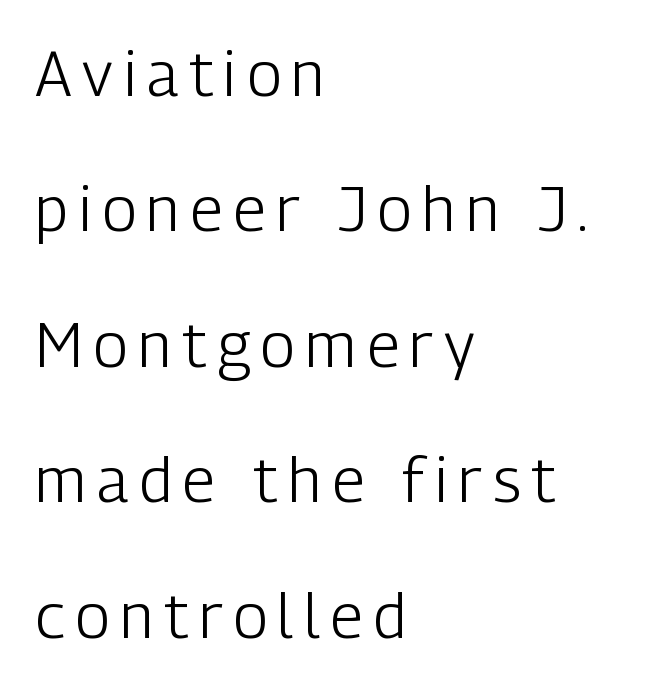
Vertical spacing — loose. The face looks like a standard text weight, possibly lighter. Horizontal alignment here is leftward, the default for most running prose. Spacing verdict: proportional, widths tailored to each character. A bare baseline throughout the passage. The rendering shows plain stroke endings on the letterforms — a sans-serif design.
